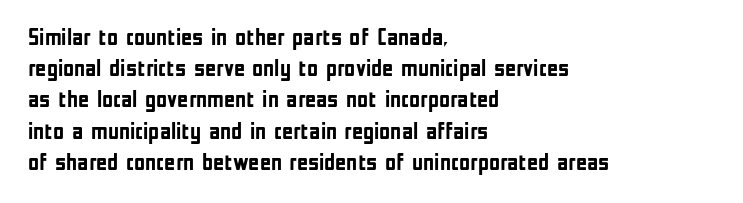
{"italic": "no", "bold": "yes", "underline": "no", "align": "left", "line_spacing": "normal", "line_spacing_ratio": 1.3, "letter_spacing": "normal", "letter_spacing_em": 0.0, "glyph_px": 24}
